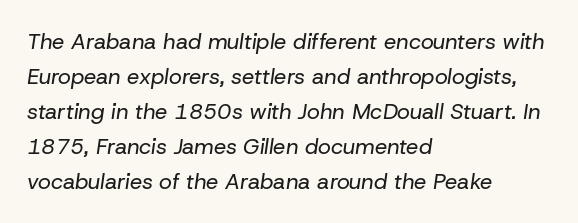
The image shows 22 px text type, italic (leaning right); set left-aligned, normal line spacing (1.59x), normal letter spacing, not underlined.
